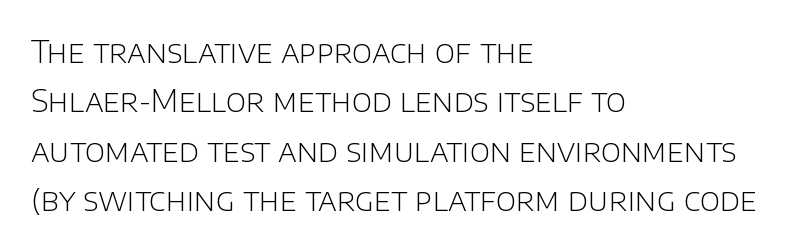
Q: Is the text bold? A: No.
Q: Is the text italic (slanted)? A: No, it is upright.
Q: Is the typeface a serif or a sans-serif typeface? A: Sans-serif.
Q: Is the text underlined? A: No.
Q: How is the paragraph aligned? A: Left-aligned.
Q: Is the spacing between letters normal or unusually wide? A: Normal.
Q: Is the spacing between lines tight, normal or loose? A: Normal.
Q: Width (condensed, normal, or wide)? A: Normal.
Q: Stroke contrast? A: Low.
Q: x-height? A: Large.
Q: Monospaced? A: No.
